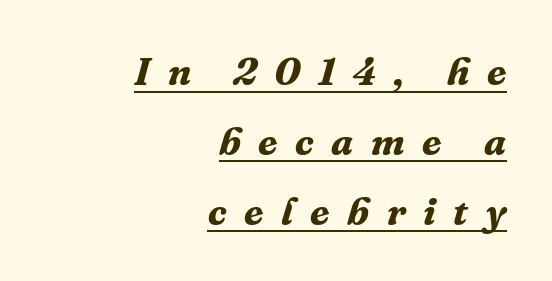
{"serif": "yes", "italic": "yes", "lean": "right", "slant_degrees": 16, "bold": "yes", "weight": "bold", "width": "normal", "stroke_contrast": "medium", "x_height": "medium", "monospaced": "no", "underline": "yes", "align": "right", "line_spacing_ratio": 1.79, "letter_spacing": "wide", "letter_spacing_em": 0.45, "glyph_px": 39}
